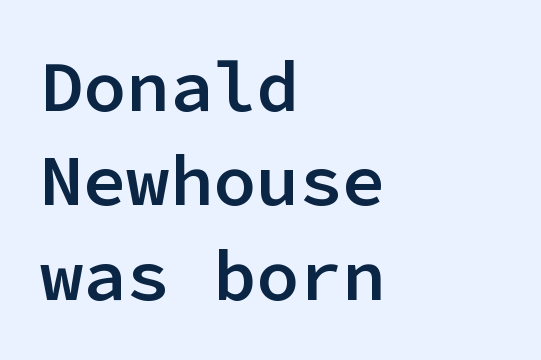
{"serif": "no", "italic": "no", "bold": "semi", "weight": "semibold", "width": "normal", "stroke_contrast": "low", "x_height": "medium", "monospaced": "yes", "underline": "no", "align": "left", "line_spacing": "normal", "line_spacing_ratio": 1.31, "letter_spacing": "normal", "letter_spacing_em": 0.0, "glyph_px": 72}
